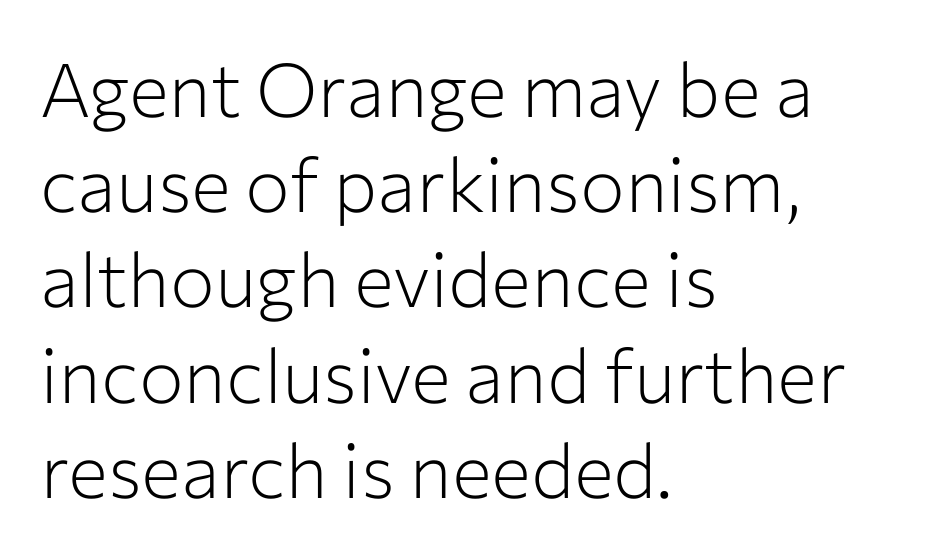
Think of a printed novel: that variable character pitch is what you see here. These lines are set flush left with a ragged right edge. The letters stand upright; this is a roman face. Interline gaps are of average width in this sample.
